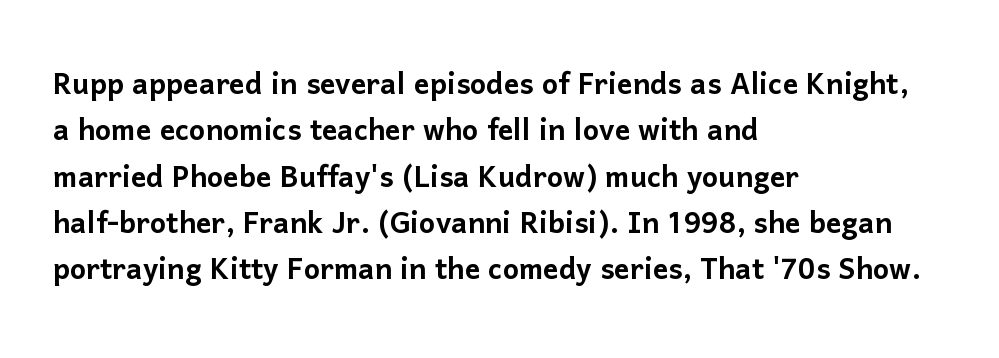
The specimen omits any rule beneath the text block's lines. Reading down the block, your eye returns to a fixed left position each line. The letters advance in unequal steps, a hallmark of proportional type. Observe the ordinary spacing: letters are neighbours, not strangers. Nope, not italic — everything's standing straight. This rendering employs a face without finishing strokes, i.e., a sans-serif.
